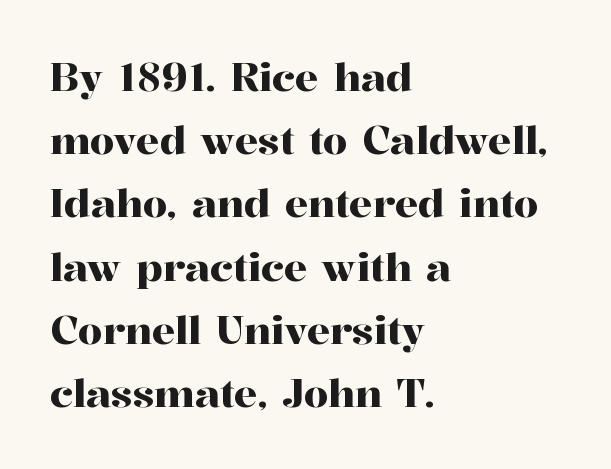
Words appear dense and cohesive because spacing is normal. Note the varied advance widths — an 'i' is clearly narrower than an 'm'. One glance says typical: line gaps are just what's usual. The string is rendered with underlining switched off. Quick note: not italic, upright.
